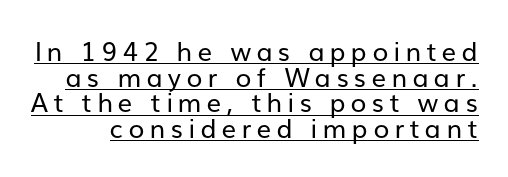
The image shows 26 px text type, upright; set tight line spacing (0.99x), unusually wide letter spacing (+0.2 em), underlined.
